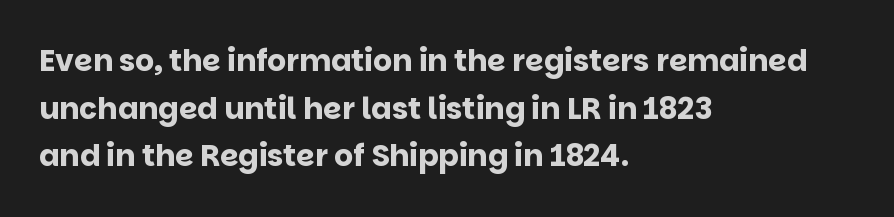
The space directly below the letters is spotless. Is this a fixed-width face? No — the glyphs have proportional, varying widths. The lines sit at an ordinary, default distance from one another. Notice how the passage keeps a crisp vertical edge on the left only. The type is set solid horizontally, with unmodified tracking.
